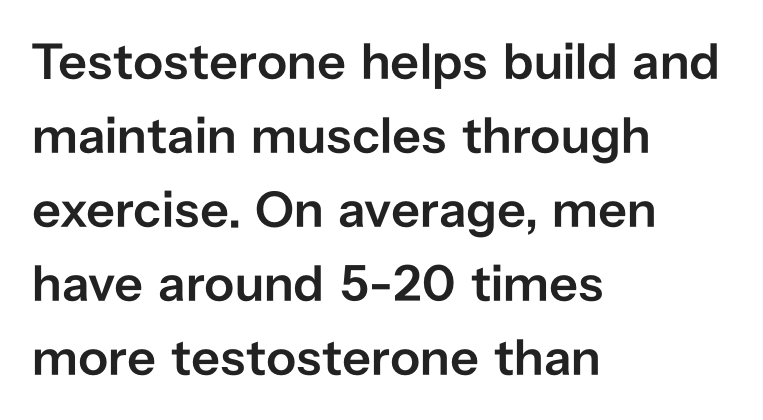
Layout note: lines flush left. These lines were composed using upright roman letters. Check where the strokes stop: nothing finishes them off — pure sans. Semibold letterforms, between regular and bold.
